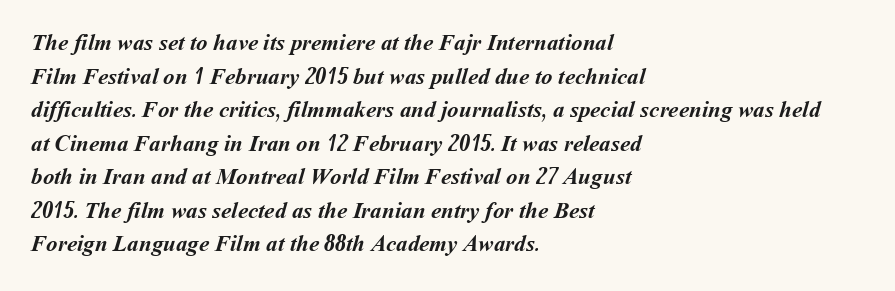
The vertical gap from one line to the next is medium. You could call the tracking neutral — neither tight nor loose. Its strokes are broad and dark, the hallmark of bold type. Only glyphs here, with clear space below each row.
